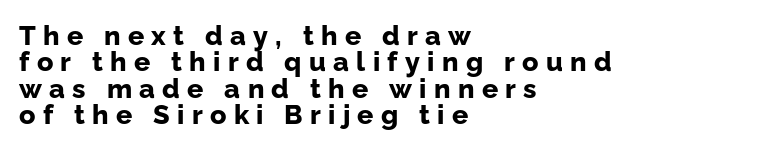
The image shows 27 px bold type, upright; set left-aligned, tight line spacing (0.98x), unusually wide letter spacing (+0.27 em), not underlined.
